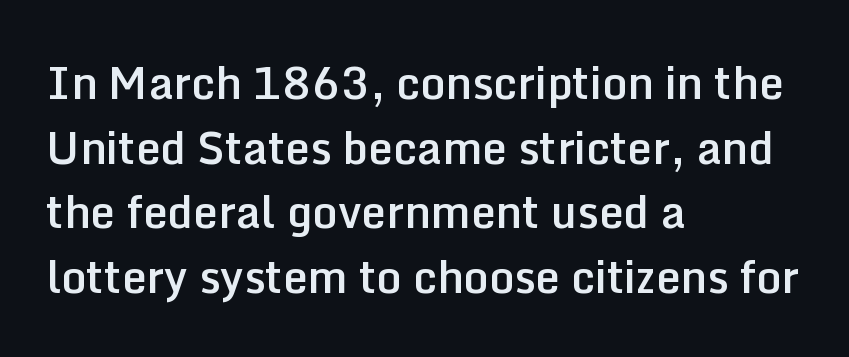
The image shows 44 px semibold sans-serif type, upright; set left-aligned, normal line spacing (1.47x), normal letter spacing, not underlined; low stroke contrast and a medium x-height.
